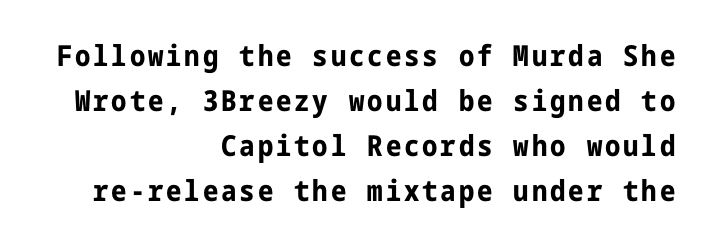
The image shows 29 px bold, condensed sans-serif type, upright; set right-aligned, normal line spacing (1.55x), not underlined; low stroke contrast and a medium x-height.
